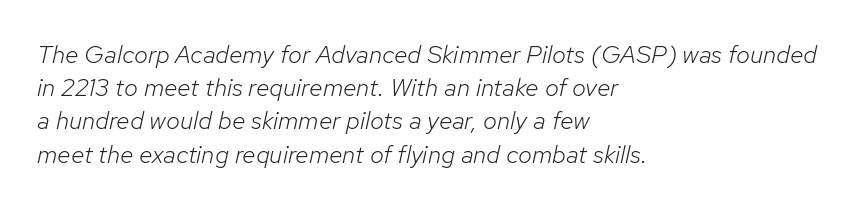
Characters follow at the spacing the type designer built in. Notice how the passage keeps a crisp vertical edge on the left only. Evenly set lines give the paragraph a standard silhouette. Each stroke keeps to a modest, everyday thickness or less.
